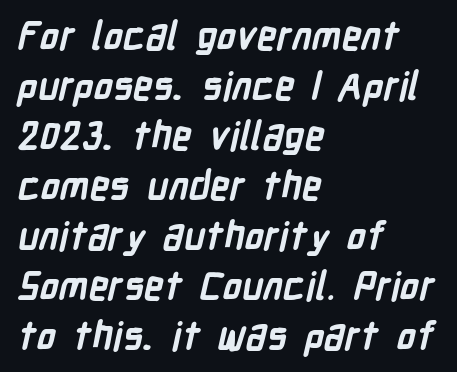
Nobody touched the tracking dial on this one. The strokes are fattened all the way to bold. Each line starts at the same left margin while the right side varies. Does the leading feel generous? No, just average.
